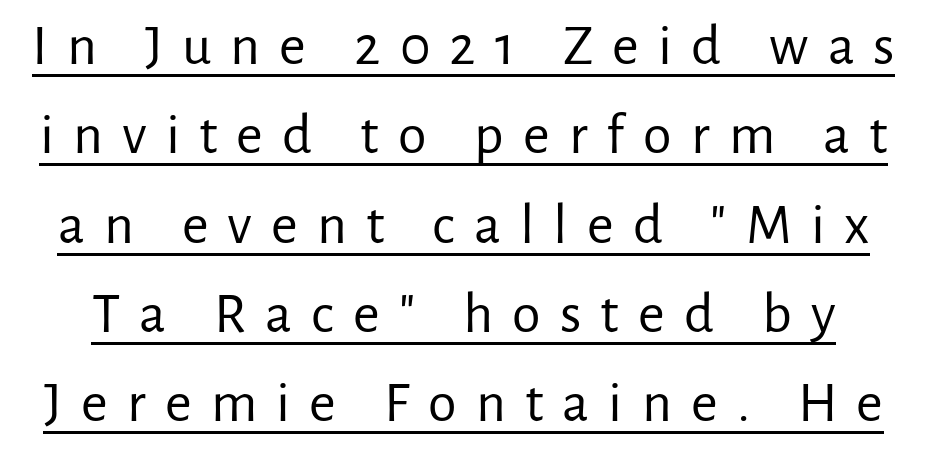
The image shows 58 px regular-weight sans-serif type, upright; set normal line spacing (1.54x), unusually wide letter spacing (+0.33 em), underlined; low stroke contrast and a medium x-height.
